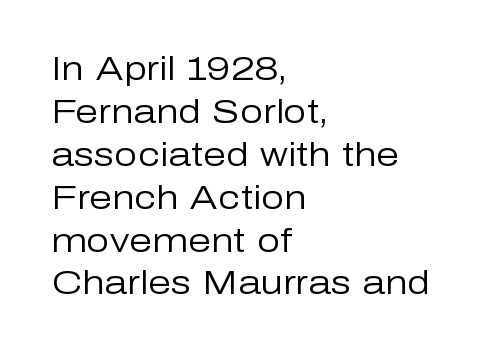
The image shows 33 px regular-weight sans-serif type, upright; set left-aligned, normal line spacing (1.3x), normal letter spacing, not underlined; low stroke contrast and a medium x-height.
